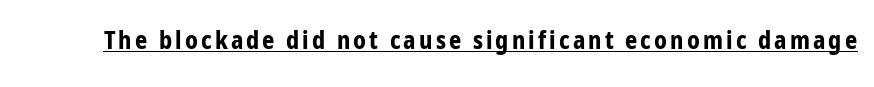
The image shows 24 px bold type, upright; set underlined.
